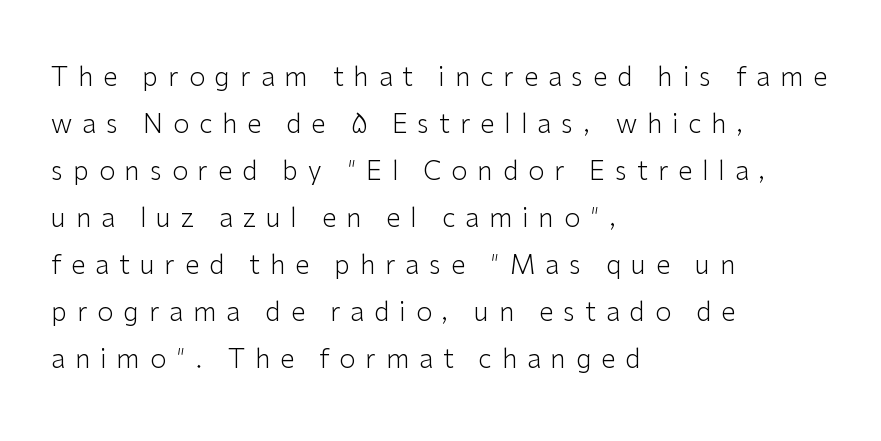
Q: Is the text bold? A: No.
Q: Is the text italic (slanted)? A: No, it is upright.
Q: Is the text underlined? A: No.
Q: How is the paragraph aligned? A: Left-aligned.
Q: Is the spacing between letters normal or unusually wide? A: Unusually wide.
